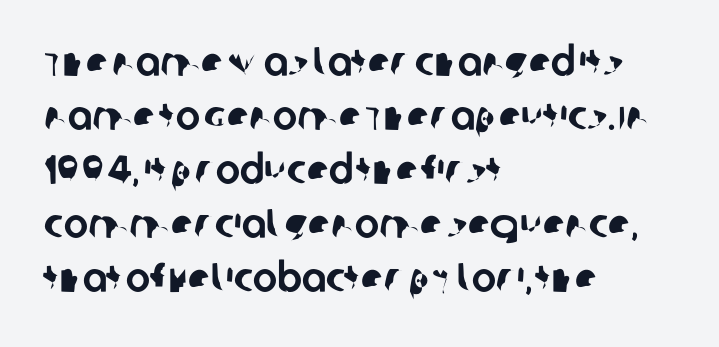
The image shows 41 px sans-serif type; set left-aligned, normal line spacing (1.32x), normal letter spacing, not underlined; low stroke contrast and a large x-height.
